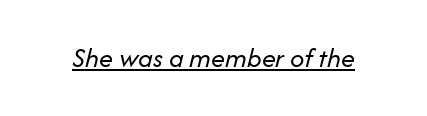
{"italic": "yes", "lean": "right", "slant_degrees": 14, "bold": "no", "weight": "regular", "width": "normal", "stroke_contrast": "low", "x_height": "medium", "monospaced": "no", "underline": "yes", "letter_spacing": "normal", "letter_spacing_em": 0.0, "glyph_px": 28}
